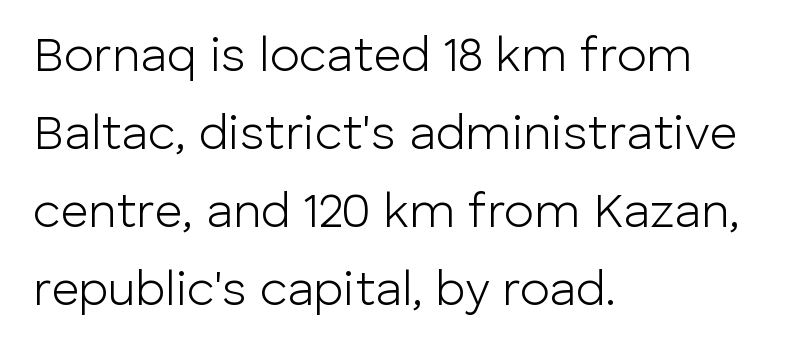
{"serif": "no", "italic": "no", "bold": "no", "weight": "light", "width": "normal", "stroke_contrast": "low", "x_height": "medium", "monospaced": "no", "underline": "no", "align": "left", "line_spacing": "normal", "line_spacing_ratio": 1.59, "letter_spacing": "normal", "letter_spacing_em": 0.0, "glyph_px": 49}
